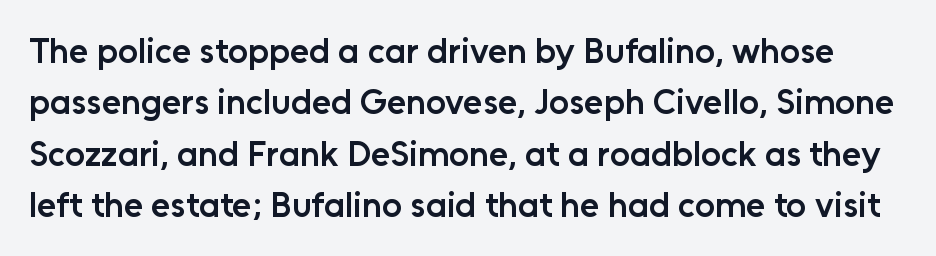
Q: Is the text bold? A: Semi-bold.
Q: Is the text italic (slanted)? A: No, it is upright.
Q: Is the typeface a serif or a sans-serif typeface? A: Sans-serif.
Q: Is the text underlined? A: No.
Q: Is the spacing between letters normal or unusually wide? A: Normal.
Q: Is the spacing between lines tight, normal or loose? A: Normal.
Q: Width (condensed, normal, or wide)? A: Normal.
Q: Stroke contrast? A: Low.
Q: x-height? A: Medium.
Q: Monospaced? A: No.
